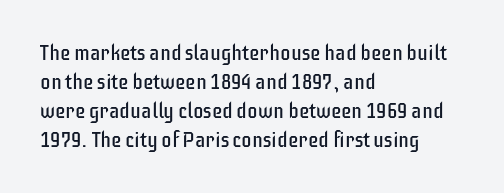
Q: Is the text bold? A: No.
Q: Is the text italic (slanted)? A: No, it is upright.
Q: Is the text underlined? A: No.
Q: How is the paragraph aligned? A: Left-aligned.
Q: Is the spacing between letters normal or unusually wide? A: Normal.
Q: Is the spacing between lines tight, normal or loose? A: Normal.
